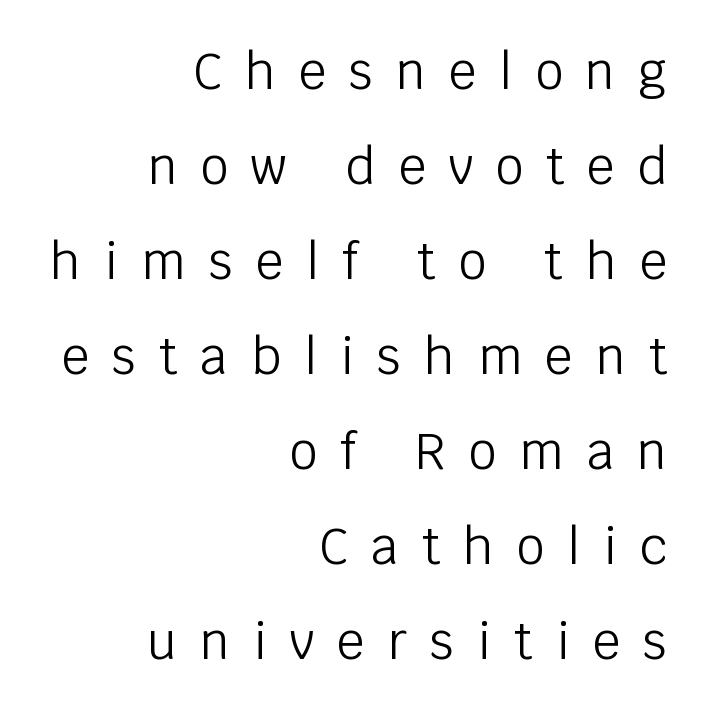
Q: Is the text bold? A: No.
Q: Is the text italic (slanted)? A: No, it is upright.
Q: Is the typeface a serif or a sans-serif typeface? A: Sans-serif.
Q: Is the text underlined? A: No.
Q: How is the paragraph aligned? A: Right-aligned.
Q: Is the spacing between letters normal or unusually wide? A: Unusually wide.
Q: Is the spacing between lines tight, normal or loose? A: Loose.
Q: Width (condensed, normal, or wide)? A: Normal.
Q: Stroke contrast? A: Low.
Q: x-height? A: Large.
Q: Monospaced? A: No.
